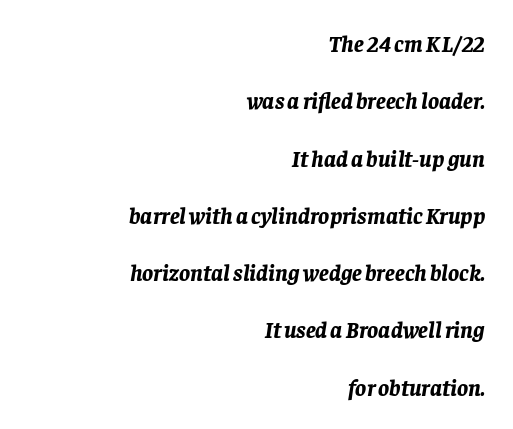
Strong, thick strokes mark this as bold type. Interline gaps are noticeably wide in this sample. These lines were composed using italics. The foot of each line stays bare and open.
